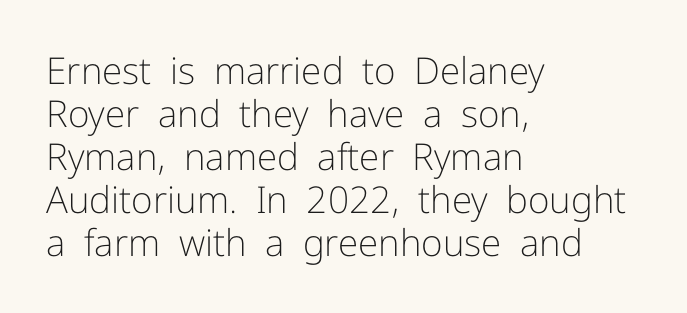
Q: Is the text bold? A: No.
Q: Is the text italic (slanted)? A: No, it is upright.
Q: Is the typeface a serif or a sans-serif typeface? A: Sans-serif.
Q: Is the text underlined? A: No.
Q: How is the paragraph aligned? A: Left-aligned.
Q: Is the spacing between letters normal or unusually wide? A: Normal.
Q: Width (condensed, normal, or wide)? A: Normal.
Q: Stroke contrast? A: Low.
Q: x-height? A: Medium.
Q: Monospaced? A: No.
